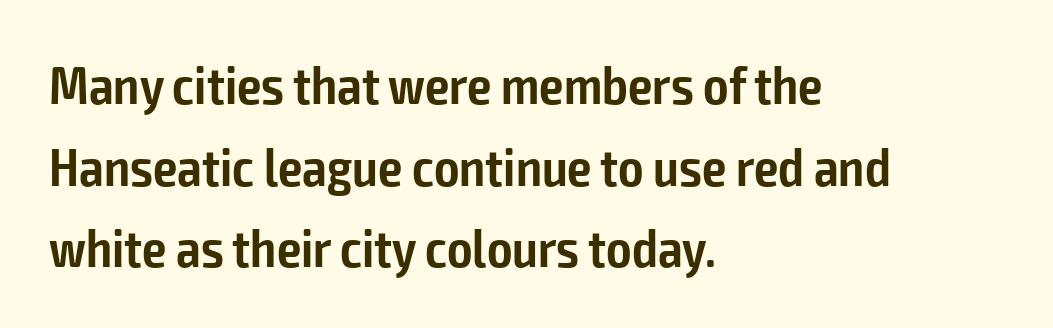
You could not count columns in this text — the font is proportionally spaced. Style check: upright. The passage is arranged the way most books set body copy — flush left. Anything drawn beneath the words? Only blank space. Compared with typical body copy, the letter spacing here is the same.
